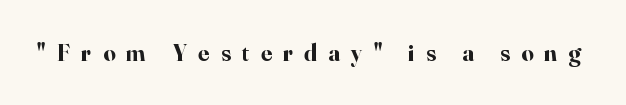
Q: Is the text bold? A: Yes.
Q: Is the text italic (slanted)? A: No, it is upright.
Q: Is the text underlined? A: No.
Q: Is the spacing between letters normal or unusually wide? A: Unusually wide.
